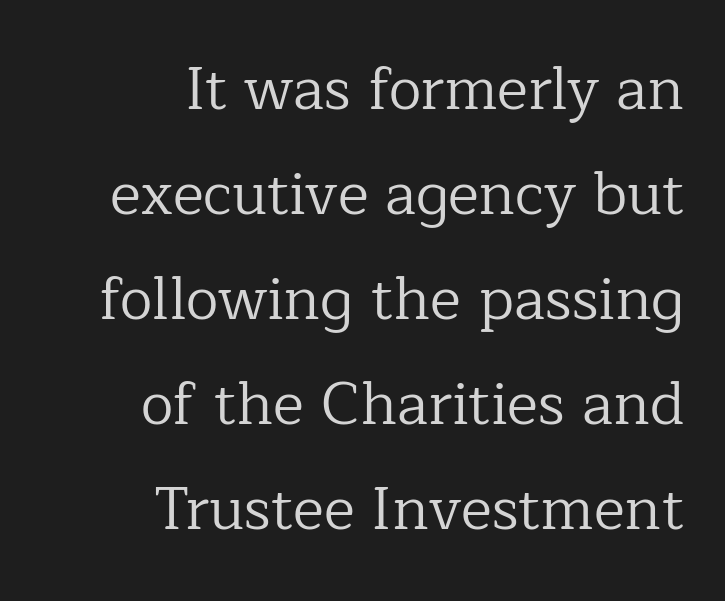
The rendering shows small feet on the letterforms — a serif design. The lines are quadded right. The passage shown is not underscored anywhere. Standard letterfit; no display-style spreading of the glyphs. Is this a fixed-width face? No — the glyphs have proportional, varying widths. Stroke thickness stays within the range of a standard reading face or lighter.
